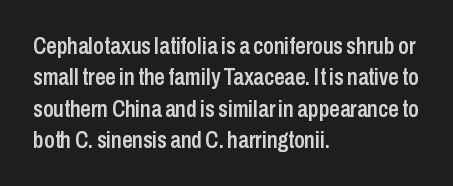
The image shows 23 px text type, upright; set left-aligned, normal line spacing (1.36x), normal letter spacing, not underlined.
